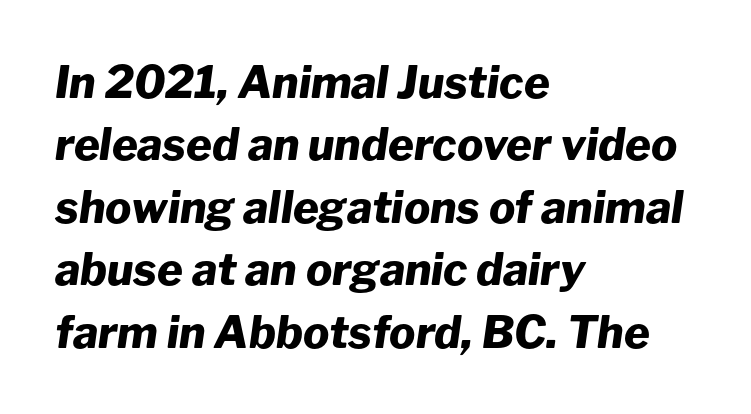
Q: Is the text bold? A: Yes.
Q: Is the text italic (slanted)? A: Yes, it leans right by about 8 degrees.
Q: Is the text underlined? A: No.
Q: How is the paragraph aligned? A: Left-aligned.
Q: Is the spacing between letters normal or unusually wide? A: Normal.
Q: Is the spacing between lines tight, normal or loose? A: Normal.
Q: Width (condensed, normal, or wide)? A: Normal.
Q: Stroke contrast? A: Low.
Q: x-height? A: Medium.
Q: Monospaced? A: No.
